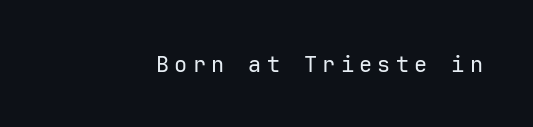
Q: Is the text bold? A: No.
Q: Is the text italic (slanted)? A: No, it is upright.
Q: Is the text underlined? A: No.
Q: Is the spacing between letters normal or unusually wide? A: Unusually wide.
